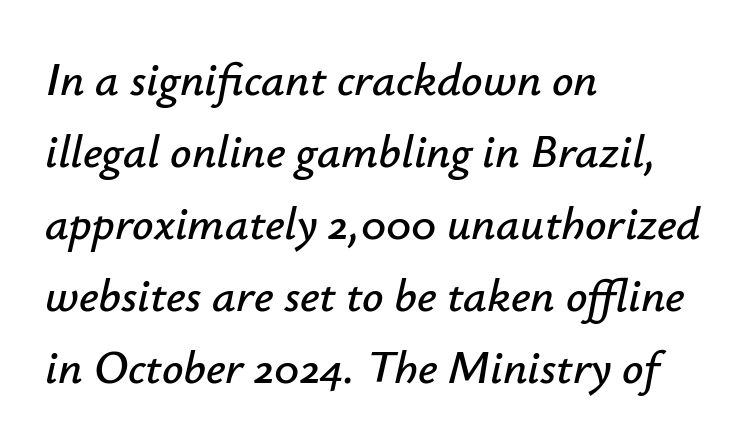
The image shows 47 px text type, italic (leaning right); set left-aligned, normal line spacing (1.53x), normal letter spacing, not underlined; low stroke contrast and a small x-height.
